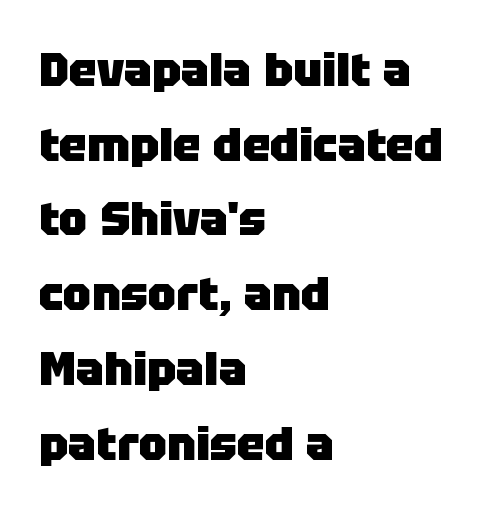
What weight is shown? A full bold with thick strokes. Note the varied advance widths — an 'i' is clearly narrower than an 'm'. The leading is moderate, giving the passage an even texture. Lines of text with bare space underneath. Type style note: lacks serifs. Teacher's note: observe the even left margin — that is flush-left alignment.
